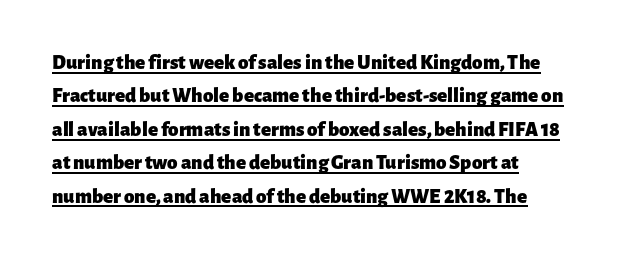
Q: Is the text bold? A: Yes.
Q: Is the text italic (slanted)? A: No, it is upright.
Q: Is the text underlined? A: Yes.
Q: Is the spacing between letters normal or unusually wide? A: Normal.
Q: Is the spacing between lines tight, normal or loose? A: Normal.
